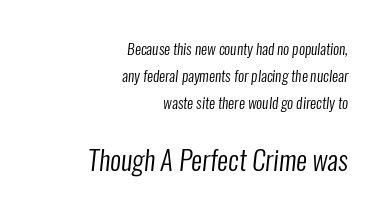
{"bold": "no", "underline": "no", "align": "right", "line_spacing_ratio": 1.81, "letter_spacing": "normal", "letter_spacing_em": 0.0, "larger_block": "second", "size_ratio": 1.8, "glyph_px": 27}
